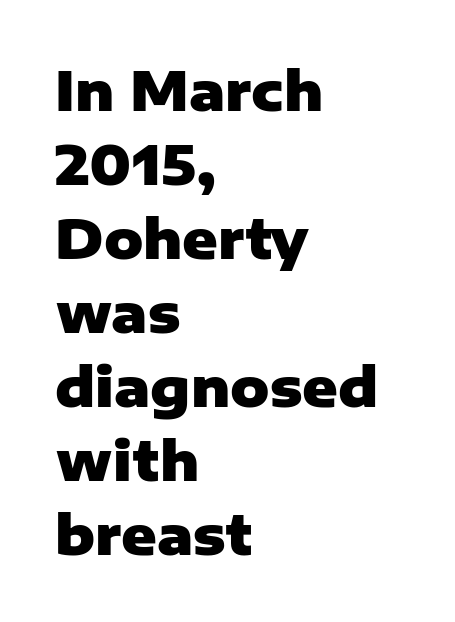
Q: Is the text bold? A: Yes.
Q: Is the text italic (slanted)? A: No, it is upright.
Q: Is the typeface a serif or a sans-serif typeface? A: Sans-serif.
Q: Is the text underlined? A: No.
Q: How is the paragraph aligned? A: Left-aligned.
Q: Is the spacing between letters normal or unusually wide? A: Normal.
Q: Is the spacing between lines tight, normal or loose? A: Normal.
Q: Width (condensed, normal, or wide)? A: Normal.
Q: Stroke contrast? A: Low.
Q: x-height? A: Medium.
Q: Monospaced? A: No.
